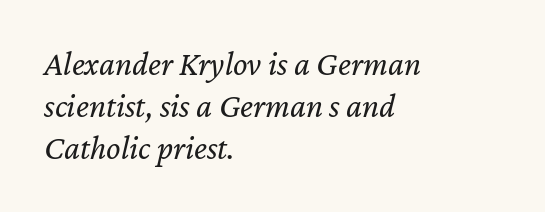
The image shows 34 px regular-weight type, italic (leaning right); set left-aligned, line spacing 1.24x, normal letter spacing, not underlined; low stroke contrast and a medium x-height.
